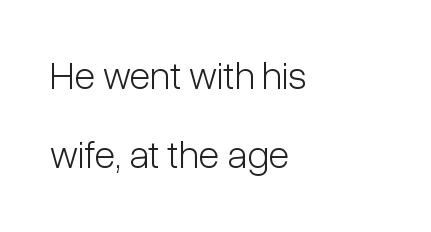
The image shows 39 px light, condensed sans-serif type, upright; set left-aligned, loose line spacing (2.02x), normal letter spacing, not underlined; low stroke contrast and a medium x-height.
